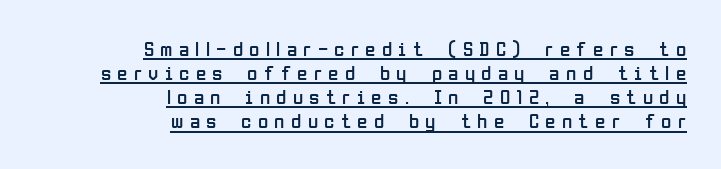
Q: Is the text bold? A: No.
Q: Is the text italic (slanted)? A: No, it is upright.
Q: Is the text underlined? A: Yes.
Q: How is the paragraph aligned? A: Right-aligned.
Q: Is the spacing between letters normal or unusually wide? A: Unusually wide.
Q: Is the spacing between lines tight, normal or loose? A: Tight.
